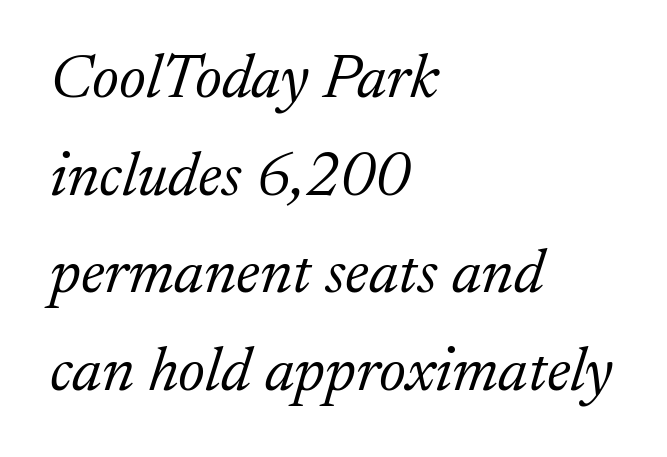
The image shows 63 px light serif type, italic (leaning right); set left-aligned, normal line spacing (1.55x), normal letter spacing, not underlined; low stroke contrast and a medium x-height.
